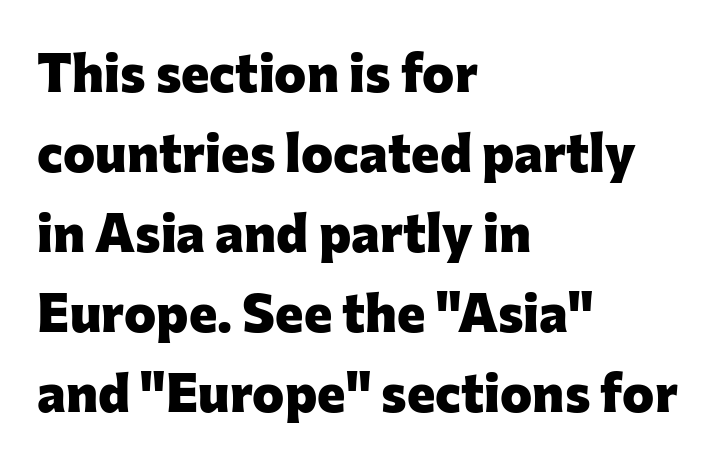
Regarding leading, the lines here are spaced in the standard way. A clean baseline with only descenders dipping below it. A student would call this left alignment; a typographer would say flush left, rag right. The font is running at its bold setting. Upright lettering throughout.
